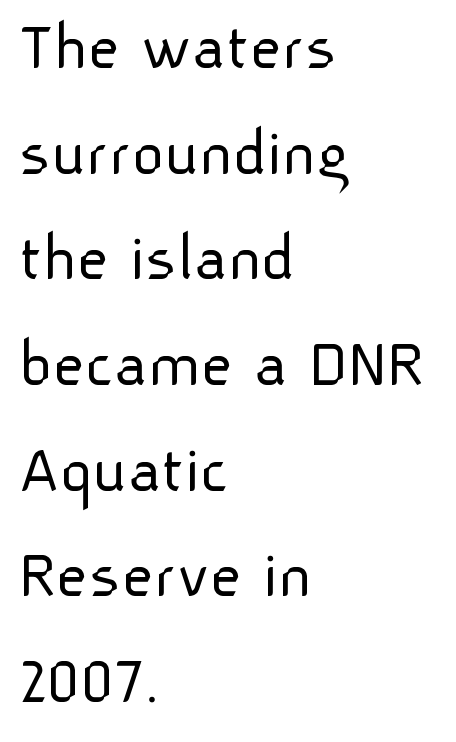
Q: Is the text bold? A: No.
Q: Is the text italic (slanted)? A: No, it is upright.
Q: Is the typeface a serif or a sans-serif typeface? A: Sans-serif.
Q: Is the text underlined? A: No.
Q: How is the paragraph aligned? A: Left-aligned.
Q: Is the spacing between letters normal or unusually wide? A: Normal.
Q: Is the spacing between lines tight, normal or loose? A: Normal.
Q: Width (condensed, normal, or wide)? A: Normal.
Q: Stroke contrast? A: Low.
Q: x-height? A: Medium.
Q: Monospaced? A: No.
